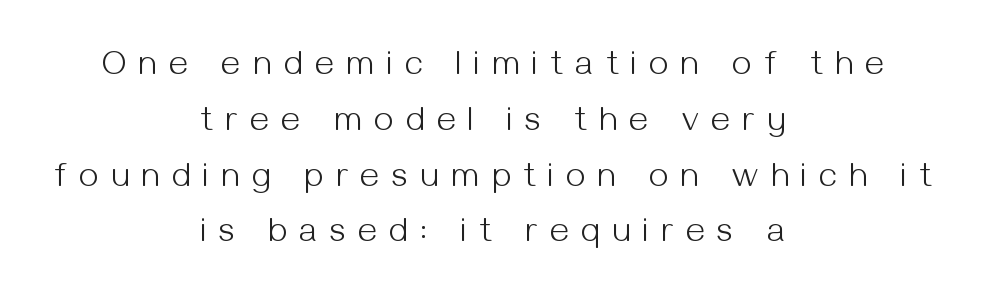
The image shows 34 px light sans-serif type, upright; set centered, normal line spacing (1.64x), unusually wide letter spacing (+0.38 em), not underlined; medium stroke contrast and a medium x-height.
